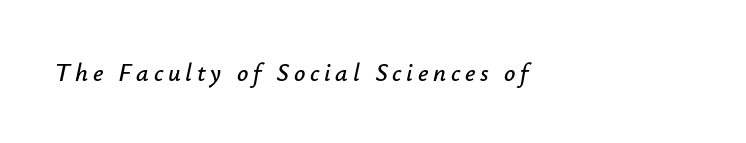
Q: Is the text italic (slanted)? A: Yes, it leans right by about 12 degrees.
Q: Is the text underlined? A: No.
Q: How is the paragraph aligned? A: Left-aligned.
